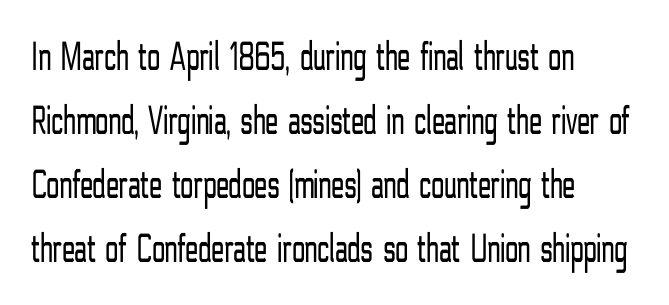
Q: Is the text bold? A: No.
Q: Is the text italic (slanted)? A: No, it is upright.
Q: Is the typeface a serif or a sans-serif typeface? A: Sans-serif.
Q: Is the text underlined? A: No.
Q: How is the paragraph aligned? A: Left-aligned.
Q: Is the spacing between letters normal or unusually wide? A: Normal.
Q: Is the spacing between lines tight, normal or loose? A: Normal.
Q: Width (condensed, normal, or wide)? A: Condensed.
Q: Stroke contrast? A: Low.
Q: x-height? A: Medium.
Q: Monospaced? A: No.
